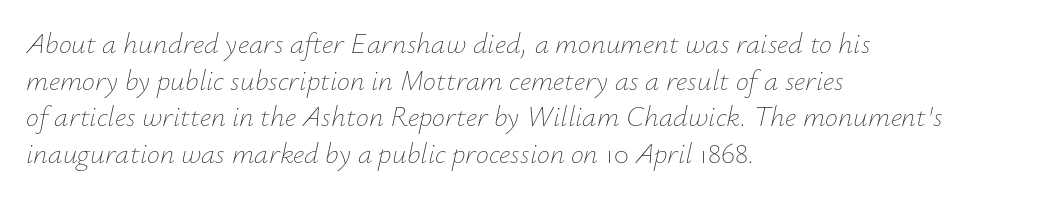
The face used here is proportionally spaced, like ordinary book or web type. Each line starts at the same left margin while the right side varies. Vertical stems look standard width or narrower in stroke. The space beneath each line is pristine and unruled. The designer left line spacing at the default.
